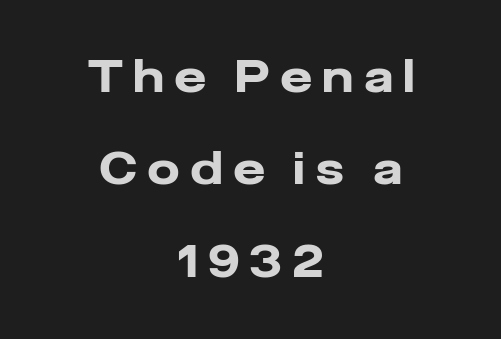
Q: Is the text bold? A: Yes.
Q: Is the text italic (slanted)? A: No, it is upright.
Q: Is the typeface a serif or a sans-serif typeface? A: Sans-serif.
Q: Is the text underlined? A: No.
Q: How is the paragraph aligned? A: Centered.
Q: Is the spacing between letters normal or unusually wide? A: Unusually wide.
Q: Is the spacing between lines tight, normal or loose? A: Loose.
Q: Width (condensed, normal, or wide)? A: Normal.
Q: Stroke contrast? A: Low.
Q: x-height? A: Medium.
Q: Monospaced? A: No.
